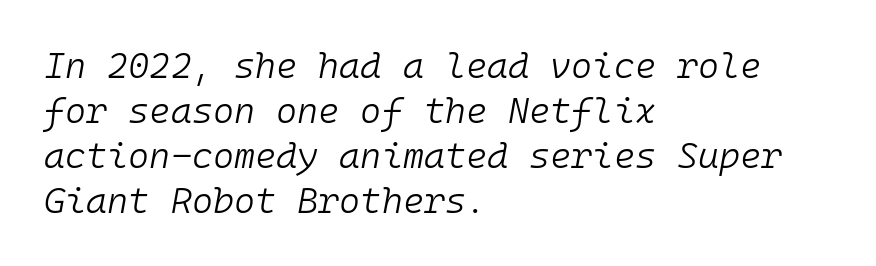
{"italic": "yes", "lean": "right", "slant_degrees": 10, "bold": "no", "weight": "light", "width": "normal", "stroke_contrast": "low", "x_height": "medium", "monospaced": "yes", "underline": "no", "align": "left", "line_spacing": "normal", "line_spacing_ratio": 1.25, "letter_spacing": "normal", "letter_spacing_em": 0.0, "glyph_px": 36}
